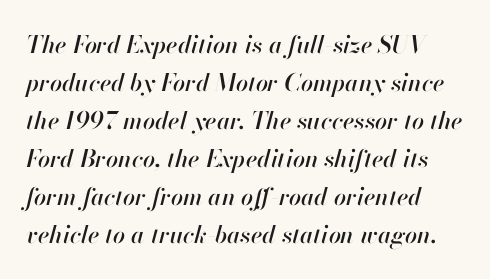
Q: Is the text italic (slanted)? A: Yes, it leans right by about 13 degrees.
Q: Is the text underlined? A: No.
Q: Is the spacing between letters normal or unusually wide? A: Normal.
Q: Is the spacing between lines tight, normal or loose? A: Normal.
